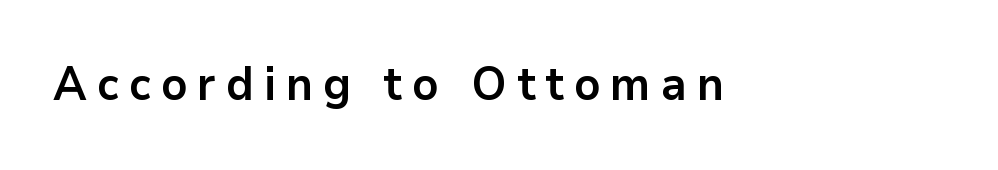
{"serif": "no", "italic": "no", "bold": "yes", "weight": "bold", "width": "normal", "stroke_contrast": "low", "x_height": "medium", "monospaced": "no", "underline": "no", "letter_spacing": "wide", "letter_spacing_em": 0.22, "glyph_px": 46}
